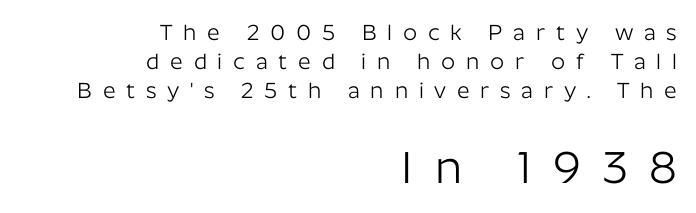
{"serif": "no", "italic": "no", "bold": "no", "weight": "light", "width": "normal", "stroke_contrast": "low", "x_height": "medium", "monospaced": "no", "underline": "no", "align": "right", "line_spacing": "normal", "line_spacing_ratio": 1.31, "letter_spacing": "wide", "letter_spacing_em": 0.49, "larger_block": "second", "size_ratio": 2.05, "glyph_px": 45}
